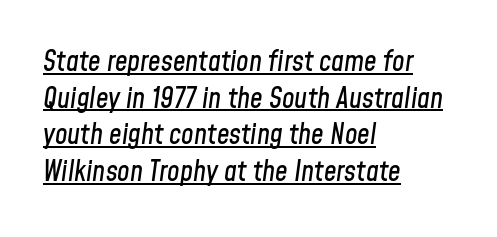
Q: Is the text italic (slanted)? A: Yes, it leans right by about 8 degrees.
Q: Is the text underlined? A: Yes.
Q: How is the paragraph aligned? A: Left-aligned.
Q: Is the spacing between letters normal or unusually wide? A: Normal.
Q: Is the spacing between lines tight, normal or loose? A: Normal.
Q: Width (condensed, normal, or wide)? A: Condensed.
Q: Stroke contrast? A: Low.
Q: x-height? A: Medium.
Q: Monospaced? A: No.
